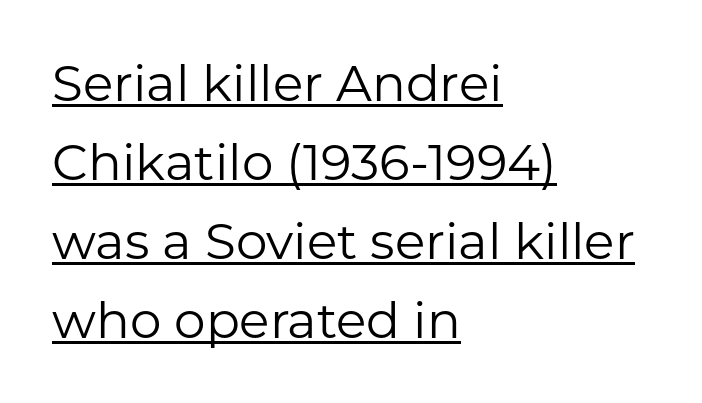
{"serif": "no", "italic": "no", "bold": "no", "weight": "regular", "width": "normal", "stroke_contrast": "low", "x_height": "medium", "monospaced": "no", "underline": "yes", "align": "left", "line_spacing": "normal", "line_spacing_ratio": 1.58, "letter_spacing": "normal", "letter_spacing_em": 0.0, "glyph_px": 50}
